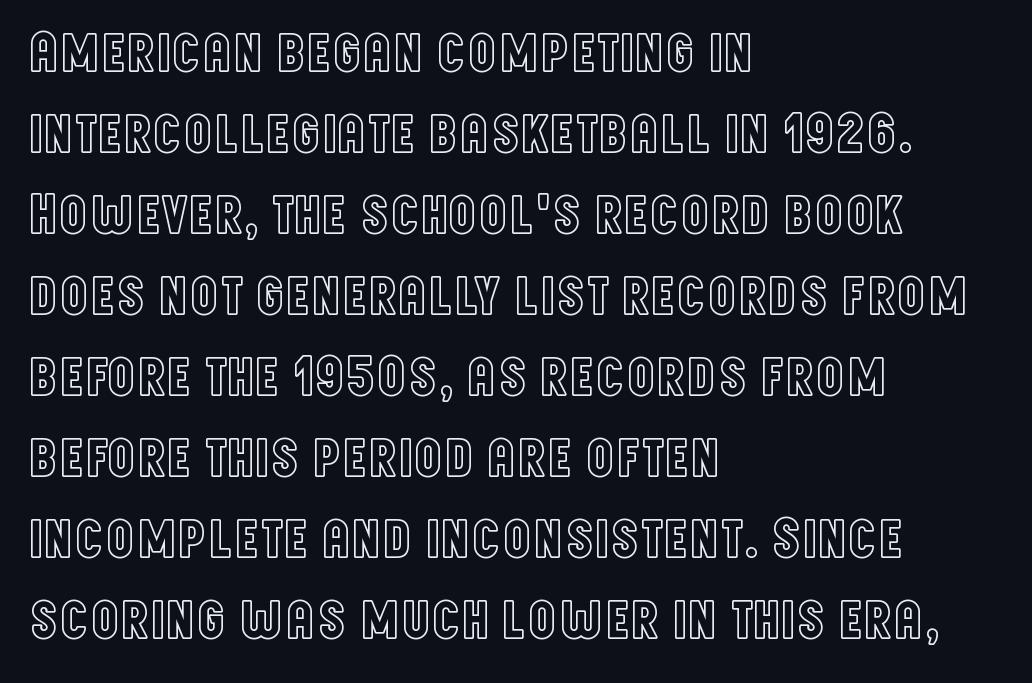
{"italic": "no", "width": "condensed", "x_height": "large", "monospaced": "no", "underline": "no", "align": "left", "line_spacing": "normal", "line_spacing_ratio": 1.42, "letter_spacing": "normal", "letter_spacing_em": 0.0, "glyph_px": 57}
